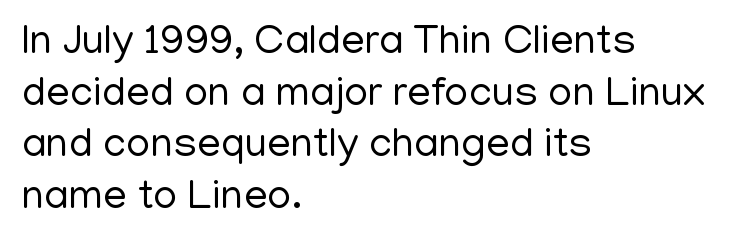
The image shows 42 px regular-weight sans-serif type, upright; set left-aligned, line spacing 1.23x, normal letter spacing, not underlined; low stroke contrast and a medium x-height.
